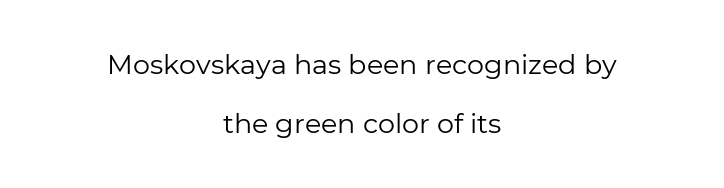
The image shows 27 px text type, upright; set centered, loose line spacing (2.19x), normal letter spacing, not underlined.
